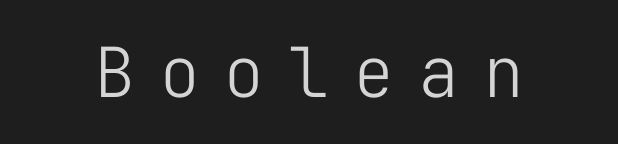
{"serif": "no", "italic": "no", "bold": "no", "weight": "light", "width": "normal", "stroke_contrast": "low", "x_height": "medium", "monospaced": "yes", "underline": "no", "letter_spacing": "wide", "letter_spacing_em": 0.34, "glyph_px": 69}
